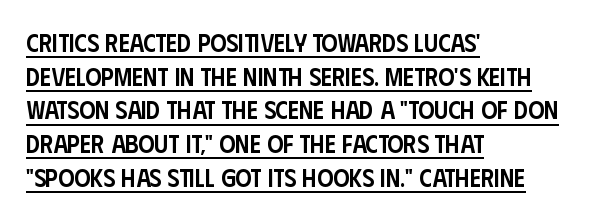
{"italic": "no", "bold": "semi", "underline": "yes", "align": "left", "line_spacing": "normal", "line_spacing_ratio": 1.35, "letter_spacing": "normal", "letter_spacing_em": 0.0, "glyph_px": 25}
